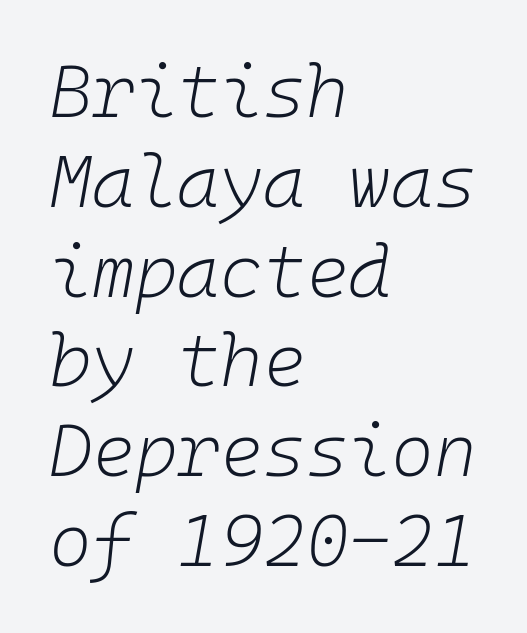
Q: Is the text bold? A: No.
Q: Is the text italic (slanted)? A: Yes, it leans right by about 10 degrees.
Q: Is the text underlined? A: No.
Q: How is the paragraph aligned? A: Left-aligned.
Q: Is the spacing between letters normal or unusually wide? A: Normal.
Q: Width (condensed, normal, or wide)? A: Normal.
Q: Stroke contrast? A: Low.
Q: x-height? A: Medium.
Q: Monospaced? A: Yes.
